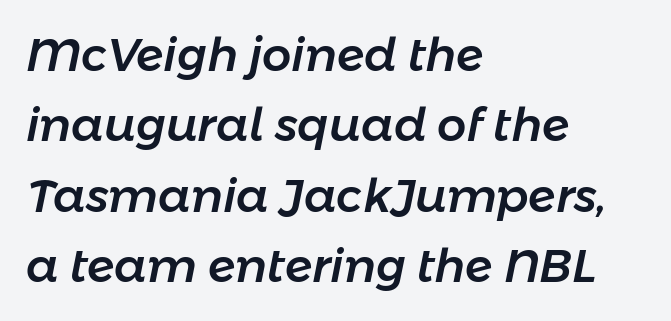
There's an unmistakable incline to the writing here. Short note: letters normally spaced. Vertical spacing — default. The text block is weighted toward the left margin, trailing off unevenly rightward.
